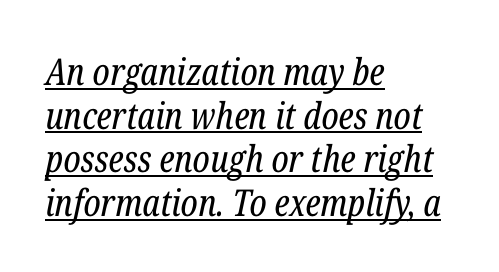
{"serif": "yes", "italic": "yes", "lean": "right", "slant_degrees": 12, "bold": "no", "weight": "regular", "width": "condensed", "stroke_contrast": "low", "x_height": "medium", "monospaced": "no", "underline": "yes", "align": "left", "line_spacing_ratio": 1.18, "letter_spacing": "normal", "letter_spacing_em": 0.0, "glyph_px": 37}
